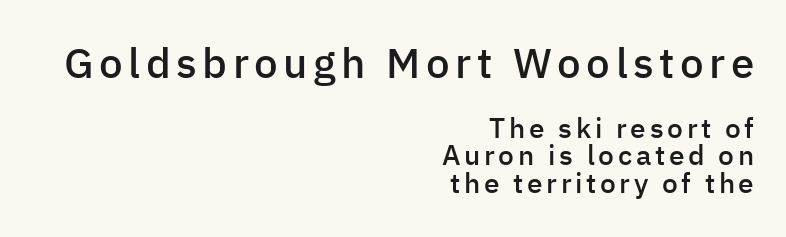
The image shows 42 px semibold sans-serif type, upright; set right-aligned, tight line spacing (0.98x), not underlined; the first (top) block is 1.5x larger; low stroke contrast and a medium x-height.
